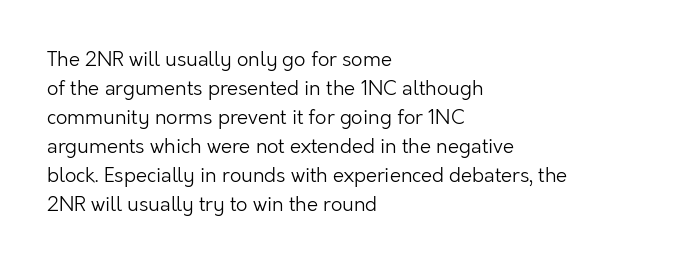
Q: Is the text bold? A: No.
Q: Is the text italic (slanted)? A: No, it is upright.
Q: Is the text underlined? A: No.
Q: How is the paragraph aligned? A: Left-aligned.
Q: Is the spacing between letters normal or unusually wide? A: Normal.
Q: Is the spacing between lines tight, normal or loose? A: Normal.
